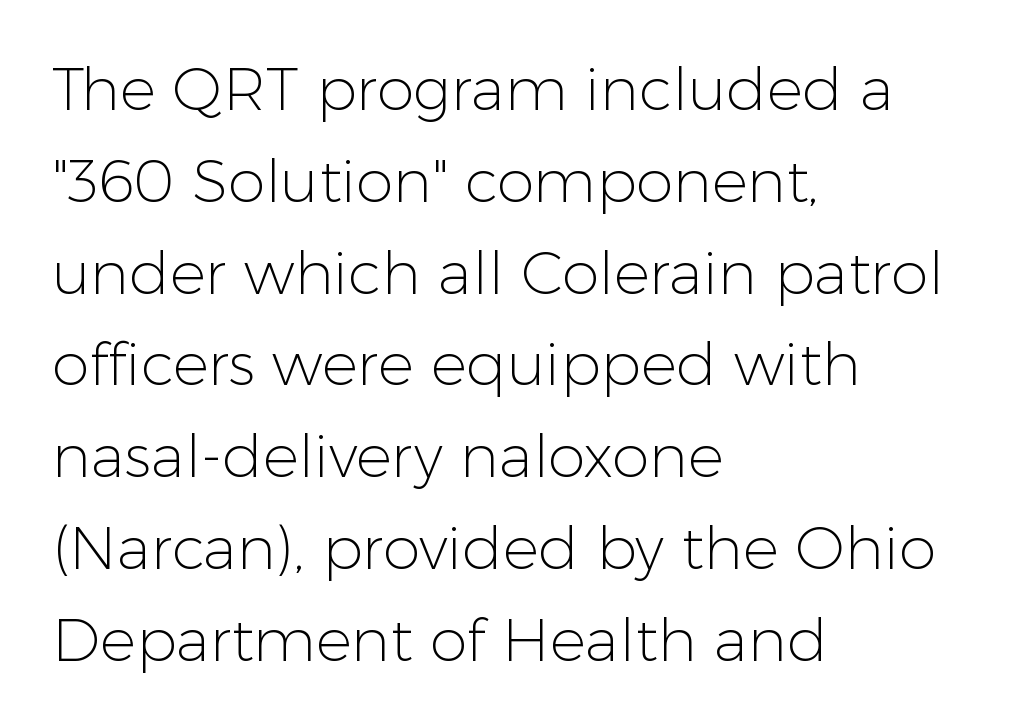
Q: Is the text bold? A: No.
Q: Is the text italic (slanted)? A: No, it is upright.
Q: Is the typeface a serif or a sans-serif typeface? A: Sans-serif.
Q: Is the text underlined? A: No.
Q: How is the paragraph aligned? A: Left-aligned.
Q: Is the spacing between letters normal or unusually wide? A: Normal.
Q: Is the spacing between lines tight, normal or loose? A: Normal.
Q: Width (condensed, normal, or wide)? A: Normal.
Q: Stroke contrast? A: Low.
Q: x-height? A: Medium.
Q: Monospaced? A: No.
